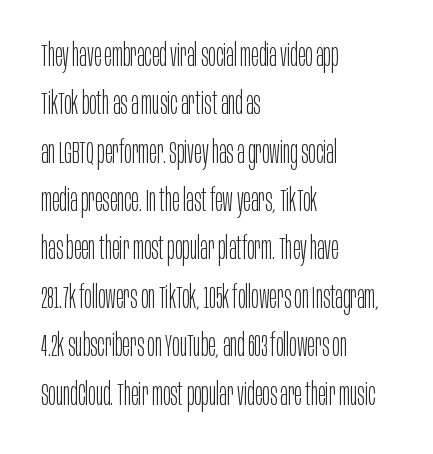
Q: Is the text bold? A: No.
Q: Is the text italic (slanted)? A: No, it is upright.
Q: Is the typeface a serif or a sans-serif typeface? A: Sans-serif.
Q: Is the text underlined? A: No.
Q: How is the paragraph aligned? A: Left-aligned.
Q: Is the spacing between letters normal or unusually wide? A: Normal.
Q: Is the spacing between lines tight, normal or loose? A: Normal.
Q: Width (condensed, normal, or wide)? A: Condensed.
Q: Stroke contrast? A: Low.
Q: x-height? A: Large.
Q: Monospaced? A: No.
